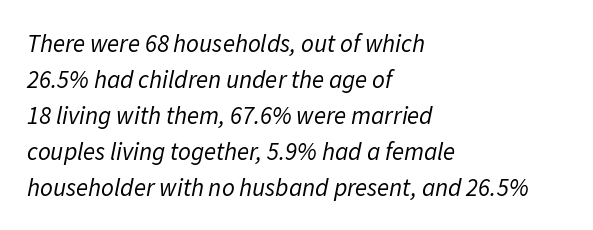
Q: Is the text bold? A: No.
Q: Is the text italic (slanted)? A: Yes, it leans right by about 11 degrees.
Q: Is the text underlined? A: No.
Q: How is the paragraph aligned? A: Left-aligned.
Q: Is the spacing between letters normal or unusually wide? A: Normal.
Q: Is the spacing between lines tight, normal or loose? A: Normal.
